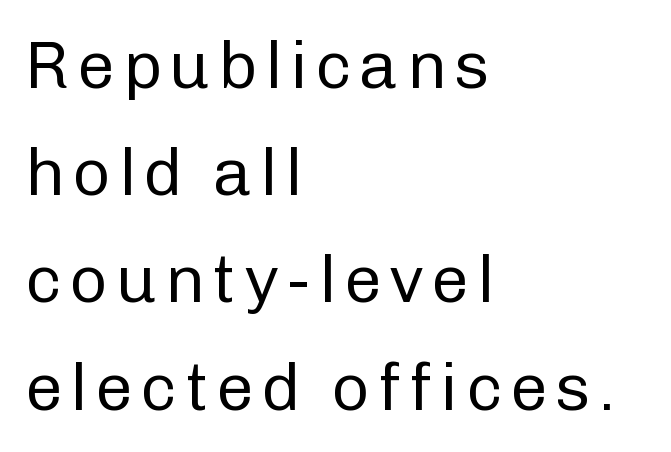
In terms of posture, this sample is upright. Reading down the block, your eye returns to a fixed left position each line. Underlining? Definitely not there. The passage shown stacks its lines at a standard gap.
